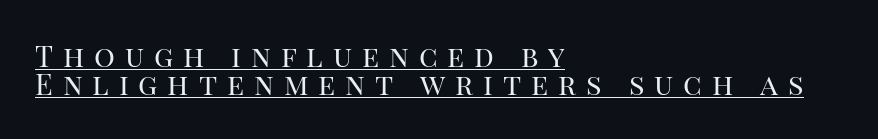
Q: Is the text bold? A: No.
Q: Is the text italic (slanted)? A: No, it is upright.
Q: Is the typeface a serif or a sans-serif typeface? A: Serif.
Q: Is the text underlined? A: Yes.
Q: How is the paragraph aligned? A: Left-aligned.
Q: Is the spacing between letters normal or unusually wide? A: Unusually wide.
Q: Is the spacing between lines tight, normal or loose? A: Tight.
Q: Width (condensed, normal, or wide)? A: Normal.
Q: Stroke contrast? A: High.
Q: x-height? A: Large.
Q: Monospaced? A: No.
